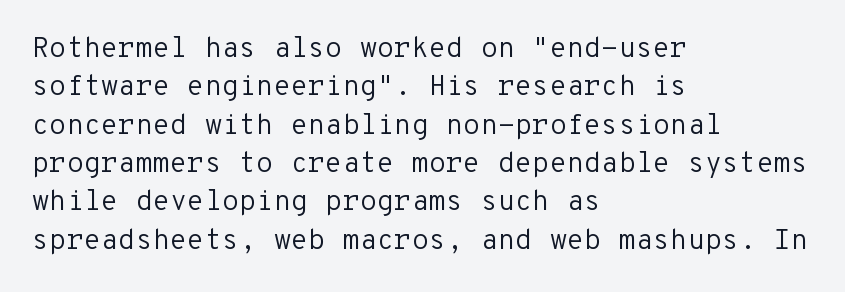
The image shows 28 px regular-weight sans-serif type, upright, monospaced; set left-aligned, normal line spacing (1.37x), normal letter spacing, not underlined; low stroke contrast and a medium x-height.
